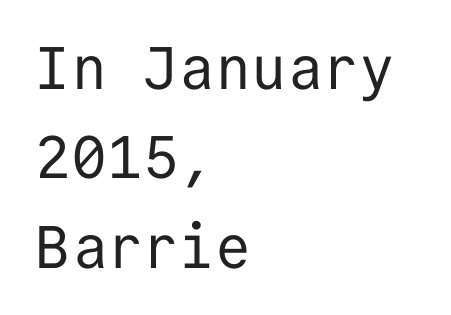
The image shows 60 px regular-weight sans-serif type, upright, monospaced; set left-aligned, normal line spacing (1.49x), normal letter spacing, not underlined; low stroke contrast and a medium x-height.
